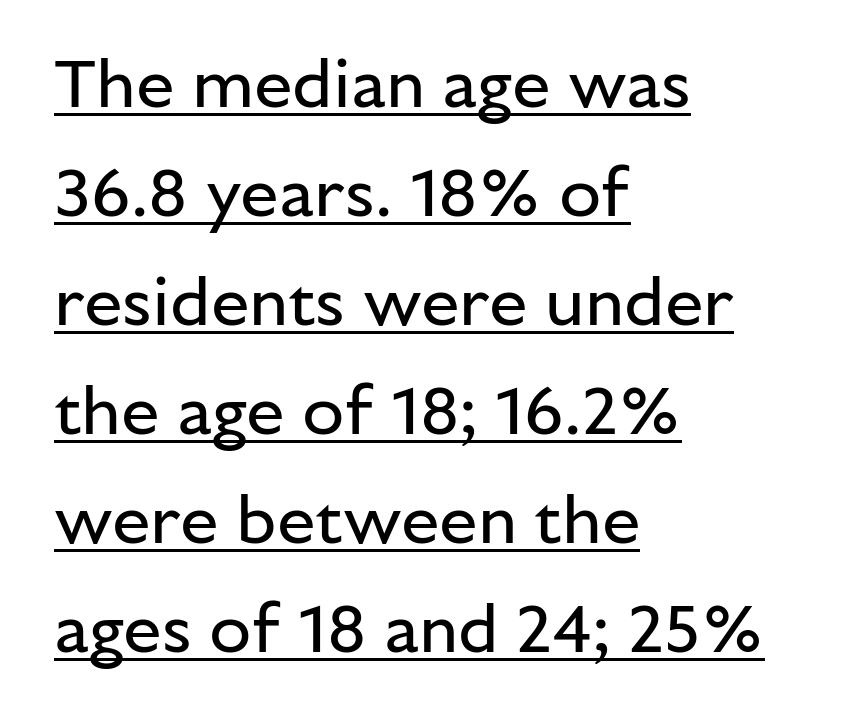
The image shows 69 px regular-weight sans-serif type, upright; set left-aligned, normal line spacing (1.58x), normal letter spacing, underlined; low stroke contrast and a medium x-height.
